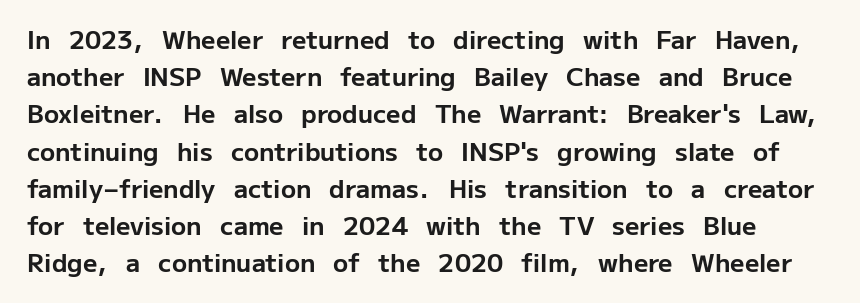
{"italic": "no", "bold": "yes", "underline": "no", "line_spacing": "normal", "line_spacing_ratio": 1.49, "letter_spacing": "normal", "letter_spacing_em": 0.0, "glyph_px": 25}
